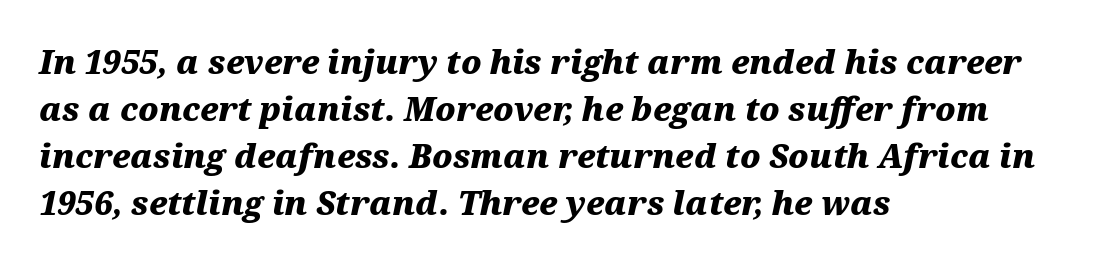
The image shows 32 px heavy, wide type, italic (leaning right); set left-aligned, normal line spacing (1.47x), normal letter spacing, not underlined; medium stroke contrast and a medium x-height.
